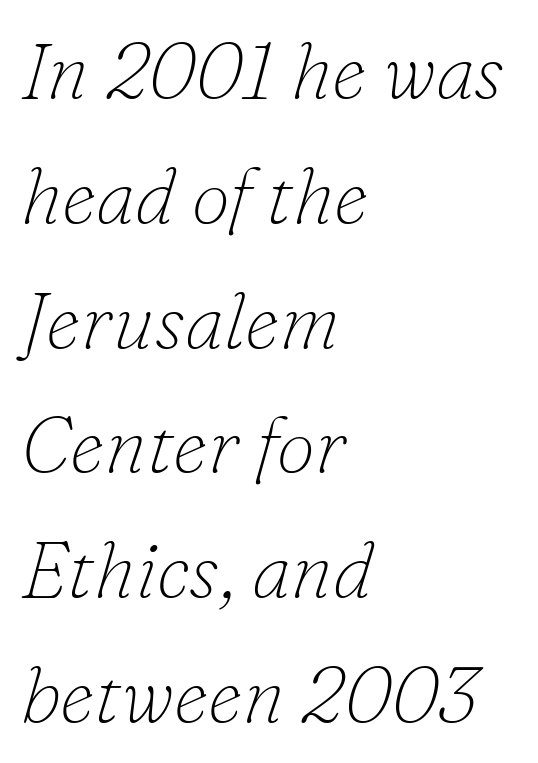
Q: Is the text bold? A: No.
Q: Is the text italic (slanted)? A: Yes, it leans right by about 16 degrees.
Q: Is the typeface a serif or a sans-serif typeface? A: Serif.
Q: Is the text underlined? A: No.
Q: How is the paragraph aligned? A: Left-aligned.
Q: Is the spacing between letters normal or unusually wide? A: Normal.
Q: Is the spacing between lines tight, normal or loose? A: Normal.
Q: Width (condensed, normal, or wide)? A: Normal.
Q: Stroke contrast? A: Low.
Q: x-height? A: Small.
Q: Monospaced? A: No.
